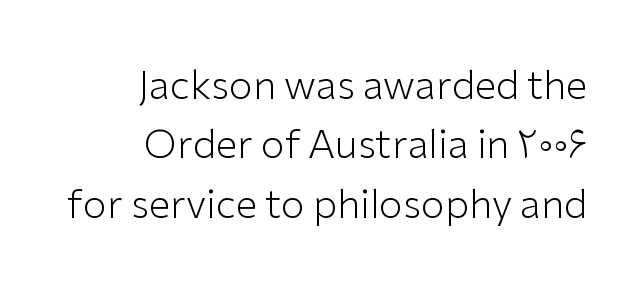
The image shows 39 px light sans-serif type, upright; set right-aligned, normal line spacing (1.52x), normal letter spacing, not underlined; low stroke contrast and a medium x-height.
